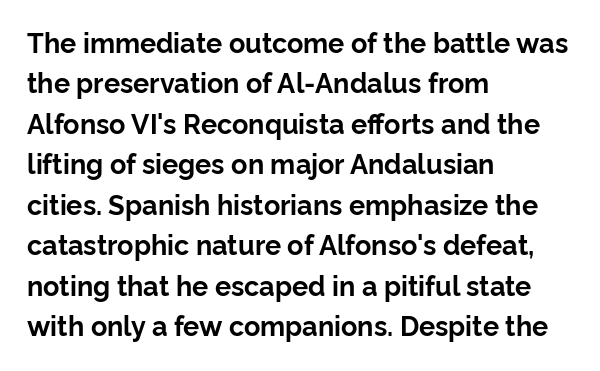
The image shows 27 px bold type, upright; set left-aligned, normal line spacing (1.5x), normal letter spacing, not underlined.
